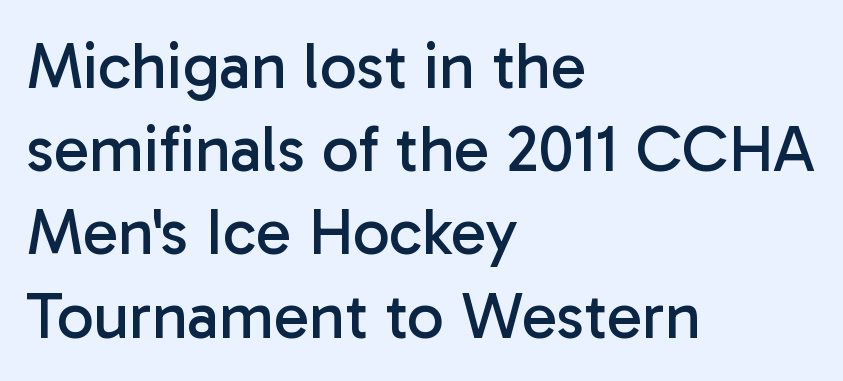
Glance below the letters and you will spot only blank space. Where is the straight margin? On the left. The letters advance in unequal steps, a hallmark of proportional type. Rows of type keep a routine distance in the vertical direction. Vertical stems look standard width or narrower in stroke. Tall strokes in this sample are plumb rather than angled.
